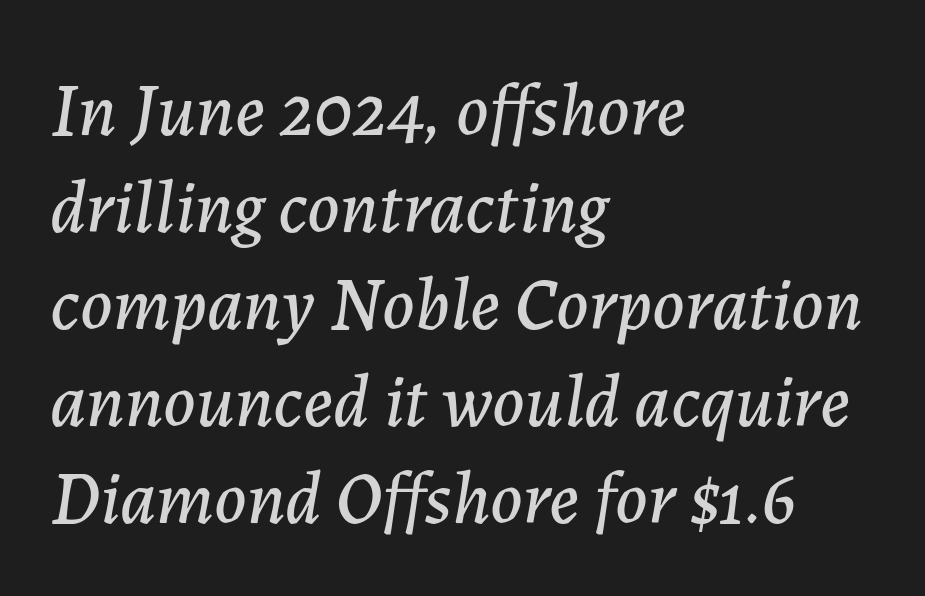
Q: Is the text italic (slanted)? A: Yes, it leans right by about 7 degrees.
Q: Is the text underlined? A: No.
Q: How is the paragraph aligned? A: Left-aligned.
Q: Is the spacing between letters normal or unusually wide? A: Normal.
Q: Is the spacing between lines tight, normal or loose? A: Normal.
Q: Width (condensed, normal, or wide)? A: Normal.
Q: Stroke contrast? A: Low.
Q: x-height? A: Medium.
Q: Monospaced? A: No.
